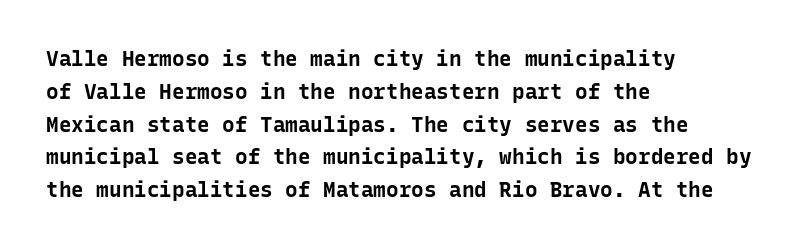
Q: Is the text bold? A: Yes.
Q: Is the text italic (slanted)? A: No, it is upright.
Q: Is the text underlined? A: No.
Q: How is the paragraph aligned? A: Left-aligned.
Q: Is the spacing between letters normal or unusually wide? A: Normal.
Q: Is the spacing between lines tight, normal or loose? A: Normal.
